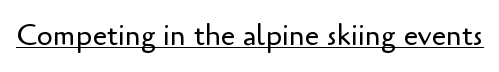
The image shows 29 px regular-weight sans-serif type, upright; set normal letter spacing, underlined; low stroke contrast and a small x-height.
